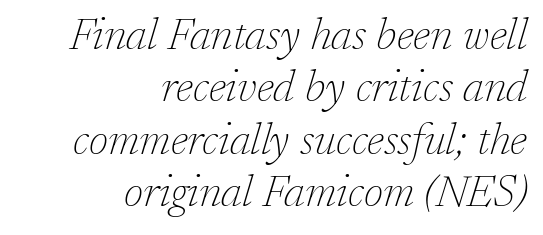
Q: Is the text bold? A: No.
Q: Is the text italic (slanted)? A: Yes, it leans right by about 17 degrees.
Q: Is the typeface a serif or a sans-serif typeface? A: Serif.
Q: Is the text underlined? A: No.
Q: How is the paragraph aligned? A: Right-aligned.
Q: Is the spacing between letters normal or unusually wide? A: Normal.
Q: Width (condensed, normal, or wide)? A: Normal.
Q: Stroke contrast? A: Low.
Q: x-height? A: Medium.
Q: Monospaced? A: No.
